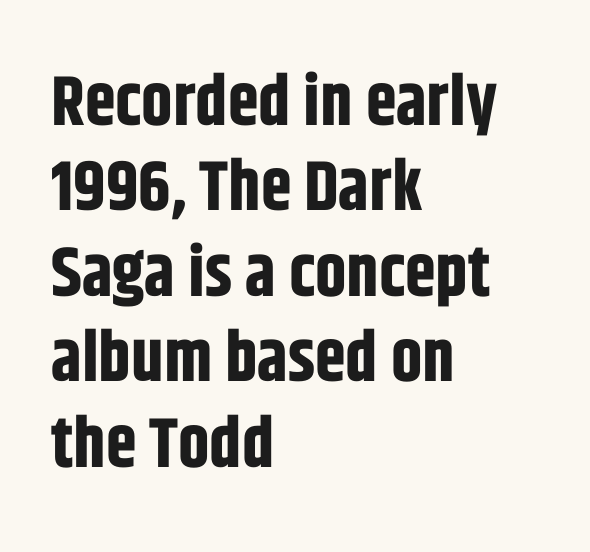
Q: Is the text bold? A: Yes.
Q: Is the text italic (slanted)? A: No, it is upright.
Q: Is the typeface a serif or a sans-serif typeface? A: Sans-serif.
Q: Is the text underlined? A: No.
Q: How is the paragraph aligned? A: Left-aligned.
Q: Is the spacing between letters normal or unusually wide? A: Normal.
Q: Width (condensed, normal, or wide)? A: Condensed.
Q: Stroke contrast? A: Low.
Q: x-height? A: Large.
Q: Monospaced? A: No.
